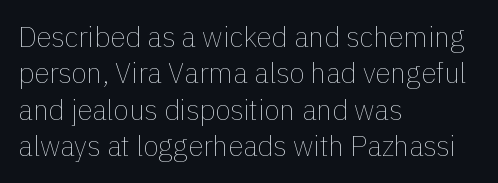
Compared with a centered layout, this one pins lines to the left instead. Weight: in the light-to-regular range. Students, note that the glyphs here touch the page at normal intervals. The designer left line spacing at the default.
